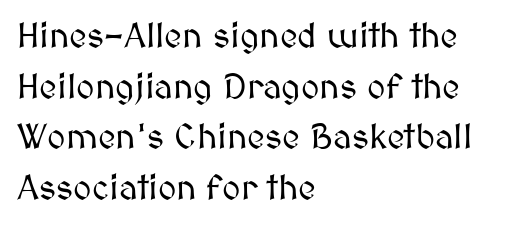
{"italic": "no", "width": "normal", "stroke_contrast": "medium", "x_height": "medium", "monospaced": "no", "underline": "no", "align": "left", "line_spacing": "normal", "line_spacing_ratio": 1.45, "letter_spacing": "normal", "letter_spacing_em": 0.0, "glyph_px": 35}
